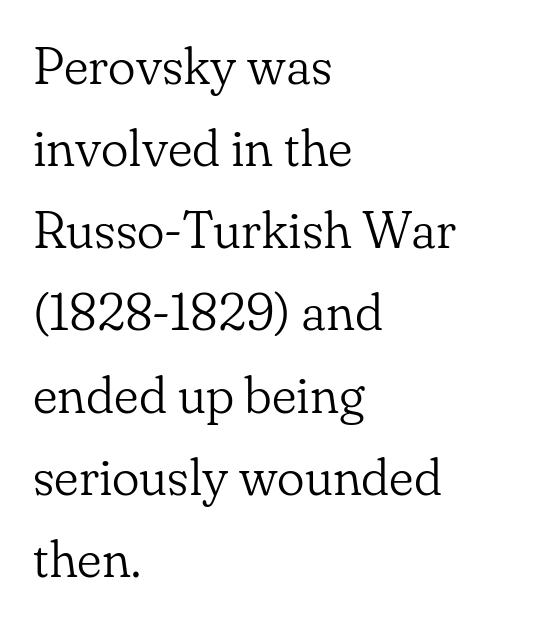
Default kerning and tracking; the words read as compact shapes. Every row of glyphs begins at an identical x-position on the left. The space beneath each line is pristine and unruled. A light-to-regular cut is what we see here.
